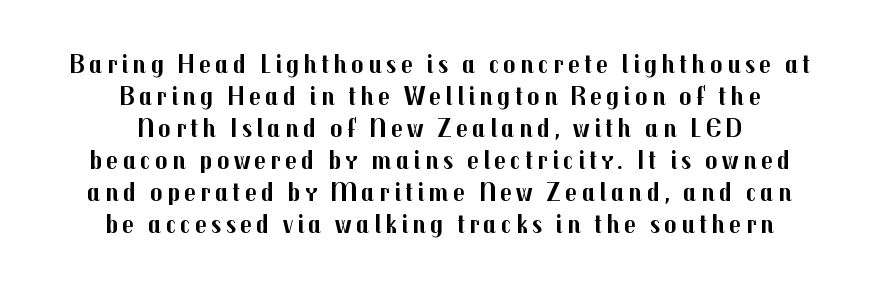
Q: Is the text bold? A: Yes.
Q: Is the text italic (slanted)? A: No, it is upright.
Q: Is the text underlined? A: No.
Q: How is the paragraph aligned? A: Centered.
